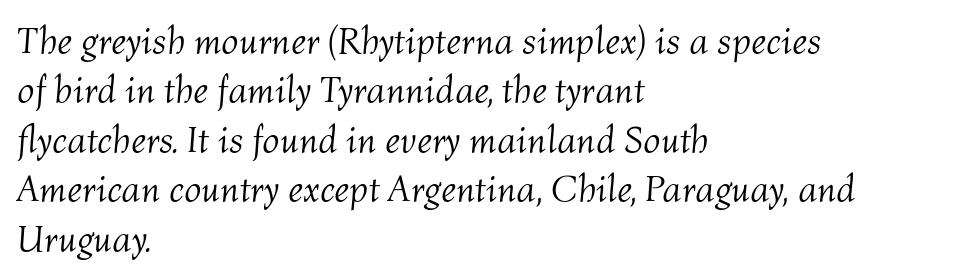
The image shows 38 px light type, italic (leaning right); set left-aligned, normal line spacing (1.3x), normal letter spacing, not underlined; medium stroke contrast and a medium x-height.
